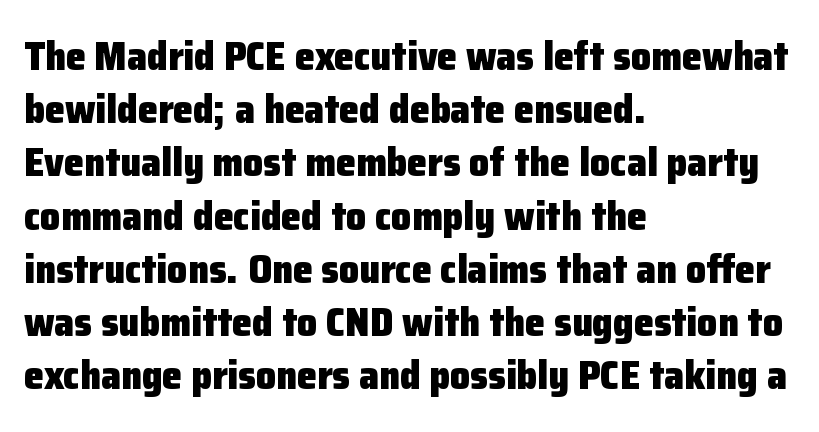
The image shows 40 px heavy sans-serif type, upright; set left-aligned, normal line spacing (1.33x), normal letter spacing, not underlined; low stroke contrast and a medium x-height.
